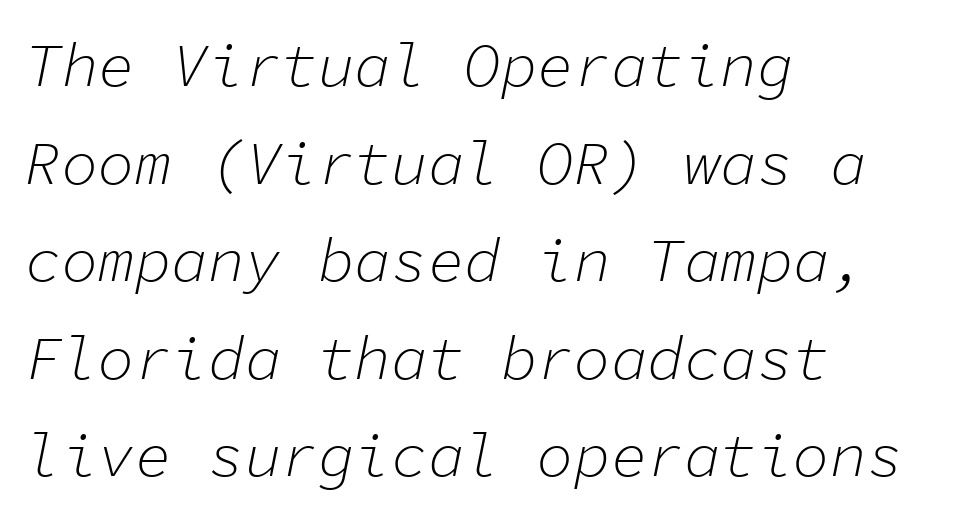
Q: Is the text bold? A: No.
Q: Is the text italic (slanted)? A: Yes, it leans right by about 11 degrees.
Q: Is the text underlined? A: No.
Q: How is the paragraph aligned? A: Left-aligned.
Q: Is the spacing between letters normal or unusually wide? A: Normal.
Q: Is the spacing between lines tight, normal or loose? A: Normal.
Q: Width (condensed, normal, or wide)? A: Normal.
Q: Stroke contrast? A: Low.
Q: x-height? A: Medium.
Q: Monospaced? A: Yes.
